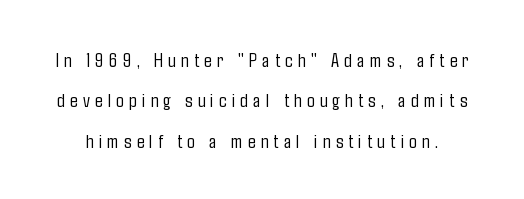
The image shows 20 px text type, upright; set loose line spacing (2.02x), unusually wide letter spacing (+0.26 em), not underlined.
